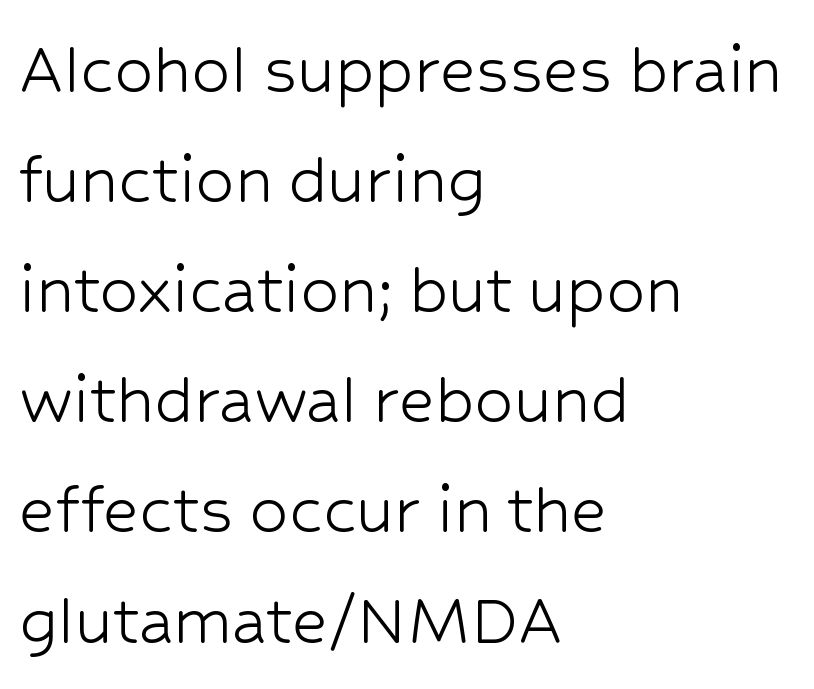
{"serif": "no", "italic": "no", "bold": "no", "weight": "light", "width": "normal", "stroke_contrast": "low", "x_height": "medium", "monospaced": "no", "underline": "no", "align": "left", "line_spacing": "normal", "line_spacing_ratio": 1.43, "letter_spacing": "normal", "letter_spacing_em": 0.0, "glyph_px": 77}
